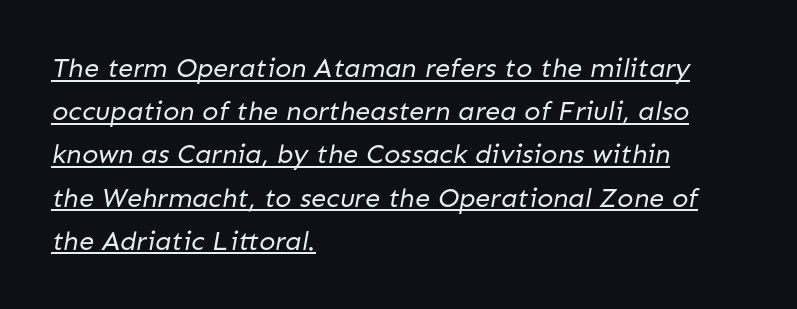
Q: Is the text bold? A: No.
Q: Is the text underlined? A: Yes.
Q: How is the paragraph aligned? A: Left-aligned.
Q: Is the spacing between letters normal or unusually wide? A: Normal.
Q: Is the spacing between lines tight, normal or loose? A: Normal.
